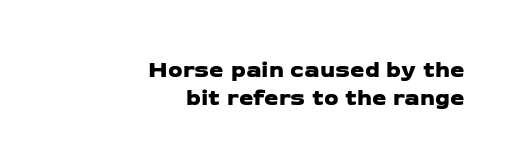
{"underline": "no", "align": "right", "line_spacing_ratio": 1.22, "letter_spacing": "normal", "letter_spacing_em": 0.0, "glyph_px": 23}
